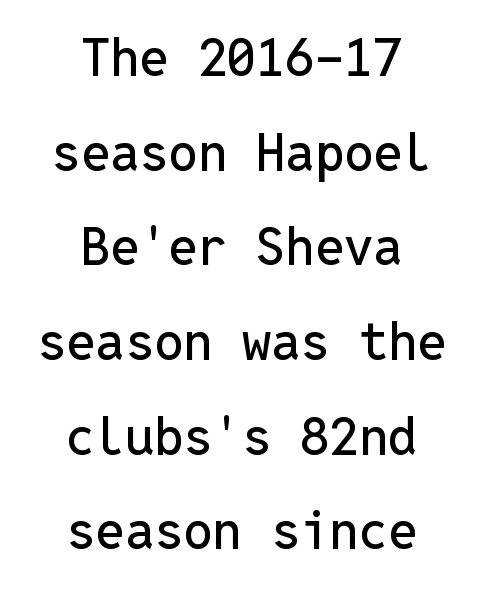
Q: Is the text italic (slanted)? A: No, it is upright.
Q: Is the typeface a serif or a sans-serif typeface? A: Sans-serif.
Q: Is the text underlined? A: No.
Q: How is the paragraph aligned? A: Centered.
Q: Is the spacing between letters normal or unusually wide? A: Normal.
Q: Width (condensed, normal, or wide)? A: Normal.
Q: Stroke contrast? A: Low.
Q: x-height? A: Medium.
Q: Monospaced? A: Yes.
